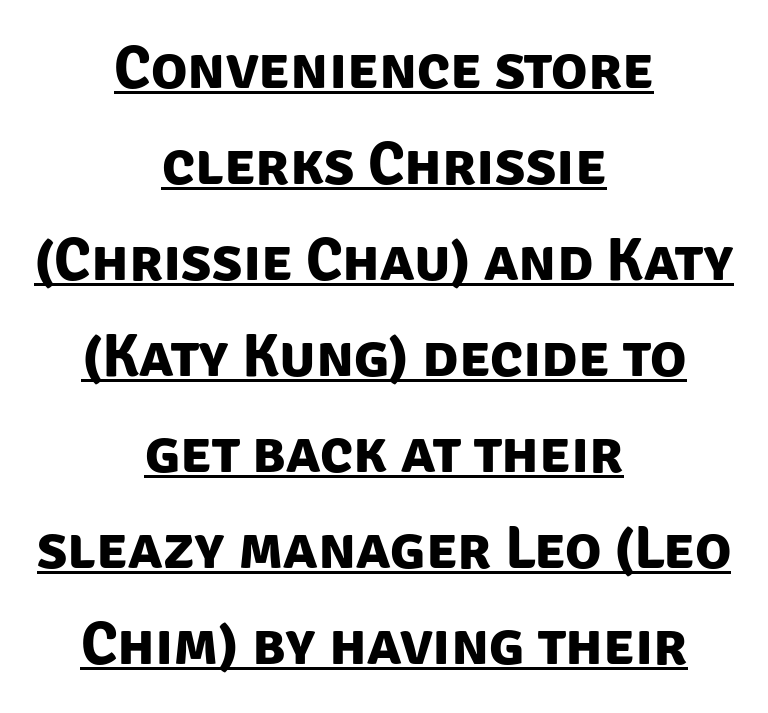
Q: Is the text bold? A: Yes.
Q: Is the typeface a serif or a sans-serif typeface? A: Sans-serif.
Q: Is the text underlined? A: Yes.
Q: How is the paragraph aligned? A: Centered.
Q: Is the spacing between letters normal or unusually wide? A: Normal.
Q: Is the spacing between lines tight, normal or loose? A: Normal.
Q: Width (condensed, normal, or wide)? A: Normal.
Q: Stroke contrast? A: Low.
Q: x-height? A: Large.
Q: Monospaced? A: No.
